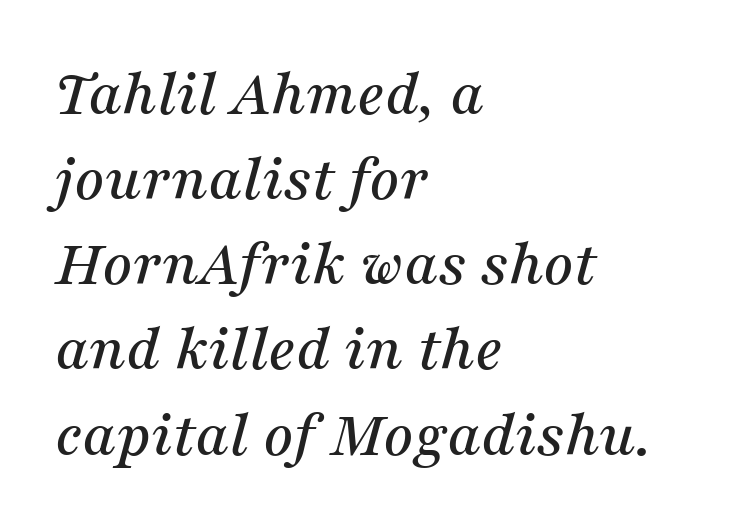
The image shows 66 px serif type, italic (leaning right); set left-aligned, normal line spacing (1.29x), normal letter spacing, not underlined; medium stroke contrast and a medium x-height.
